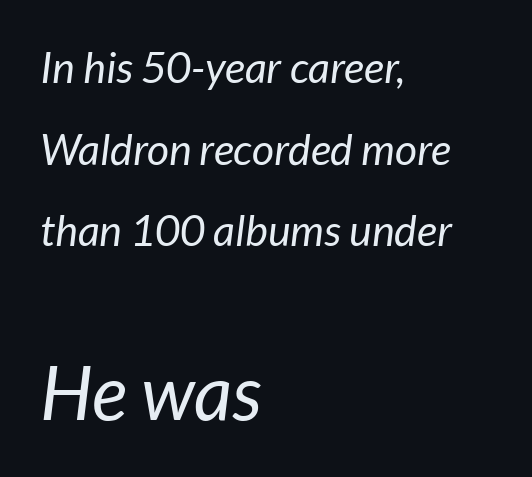
How would I describe the line gaps? Wide and relaxed. These lines were composed using italics. Weight: regular or lighter. Glance below the letters and you will spot only blank space. The following chunk of copy outweighs the initial chunk in type size. Does extra space separate the letters? No, they use regular spacing.
